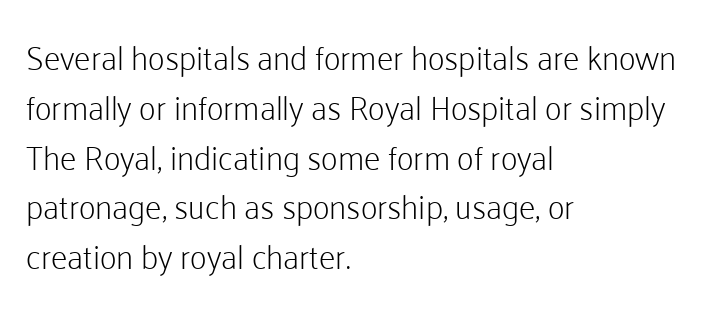
{"serif": "no", "italic": "no", "bold": "no", "weight": "light", "width": "normal", "stroke_contrast": "low", "x_height": "medium", "monospaced": "no", "underline": "no", "align": "left", "line_spacing": "normal", "line_spacing_ratio": 1.51, "letter_spacing": "normal", "letter_spacing_em": 0.0, "glyph_px": 33}
